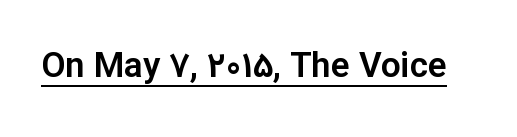
{"serif": "no", "italic": "no", "width": "normal", "stroke_contrast": "low", "x_height": "medium", "monospaced": "no", "underline": "yes", "letter_spacing": "normal", "letter_spacing_em": 0.0, "glyph_px": 35}
